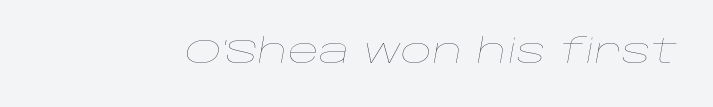
Compared with a typical body face, this is equally light or lighter still. The rendering uses natural spacing where letterforms have individual widths. Clear beneath every line of the passage. Here the glyphs are tracked normally, forming tight word shapes. This sample uses an oblique cut, with every glyph tilted off the vertical.
